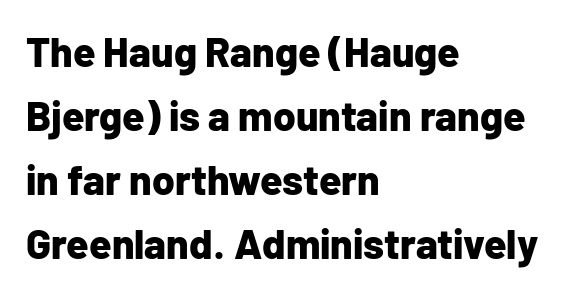
{"serif": "no", "italic": "no", "bold": "yes", "weight": "bold", "width": "normal", "stroke_contrast": "low", "x_height": "medium", "monospaced": "no", "underline": "no", "align": "left", "line_spacing": "normal", "line_spacing_ratio": 1.56, "letter_spacing": "normal", "letter_spacing_em": 0.0, "glyph_px": 41}
